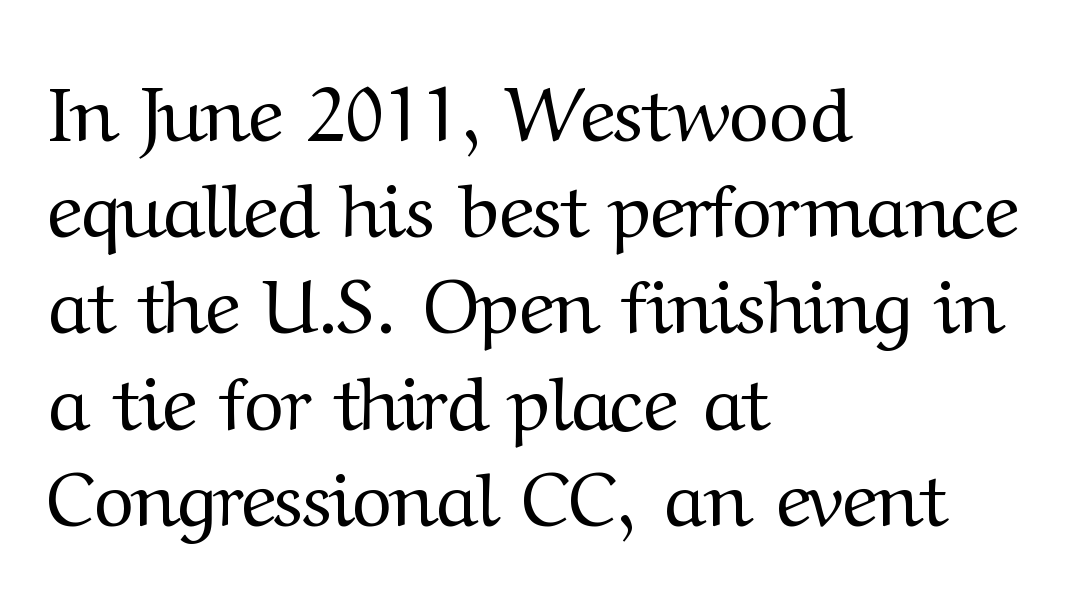
The image shows 77 px regular-weight serif type, upright; set left-aligned, normal line spacing (1.25x), normal letter spacing, not underlined; medium stroke contrast and a medium x-height.
